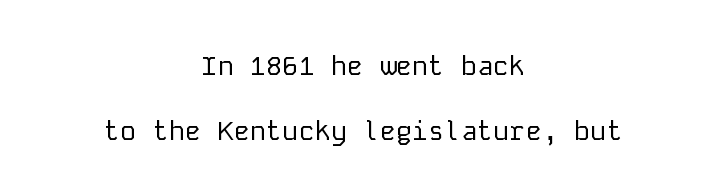
Q: Is the text bold? A: No.
Q: Is the text italic (slanted)? A: No, it is upright.
Q: Is the text underlined? A: No.
Q: How is the paragraph aligned? A: Centered.
Q: Is the spacing between letters normal or unusually wide? A: Normal.
Q: Is the spacing between lines tight, normal or loose? A: Loose.
